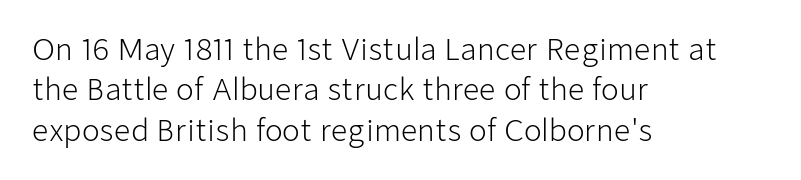
Q: Is the text bold? A: No.
Q: Is the text italic (slanted)? A: No, it is upright.
Q: Is the typeface a serif or a sans-serif typeface? A: Sans-serif.
Q: Is the text underlined? A: No.
Q: How is the paragraph aligned? A: Left-aligned.
Q: Is the spacing between letters normal or unusually wide? A: Normal.
Q: Is the spacing between lines tight, normal or loose? A: Normal.
Q: Width (condensed, normal, or wide)? A: Normal.
Q: Stroke contrast? A: Low.
Q: x-height? A: Medium.
Q: Monospaced? A: No.
